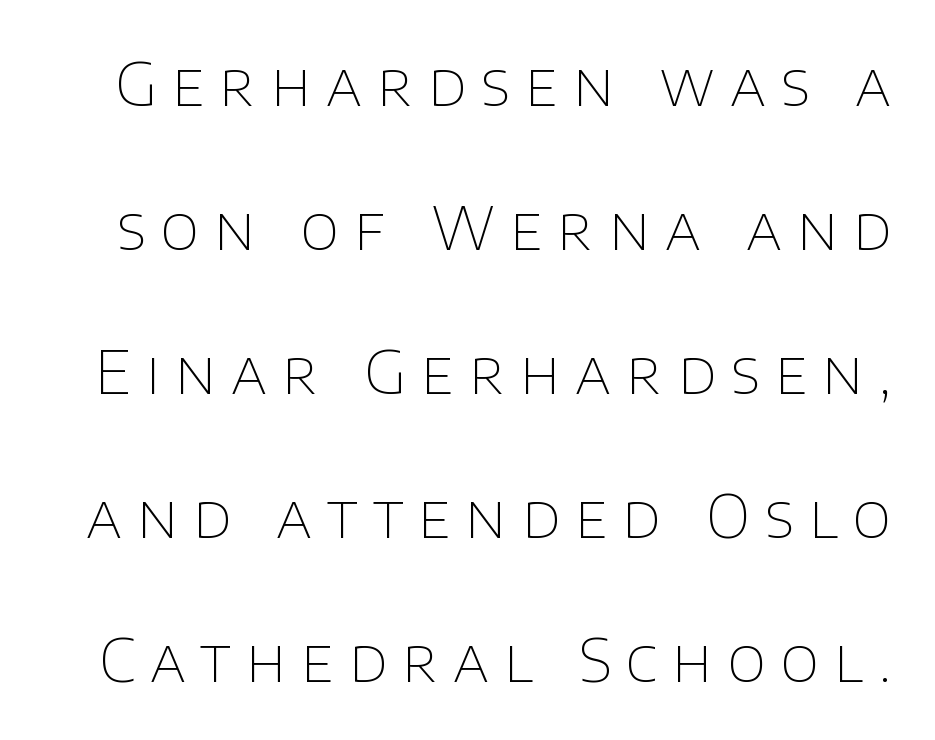
{"serif": "no", "italic": "no", "bold": "no", "weight": "thin", "width": "normal", "stroke_contrast": "low", "x_height": "large", "monospaced": "no", "underline": "no", "line_spacing": "loose", "line_spacing_ratio": 2.4, "letter_spacing": "wide", "letter_spacing_em": 0.25, "glyph_px": 60}
